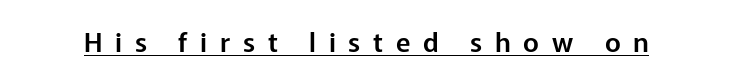
The image shows 27 px text type, upright; set unusually wide letter spacing (+0.47 em), underlined.
